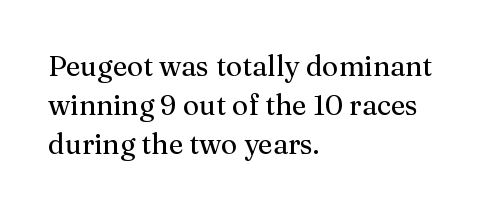
{"serif": "yes", "italic": "no", "bold": "no", "weight": "regular", "width": "normal", "stroke_contrast": "medium", "x_height": "medium", "monospaced": "no", "underline": "no", "align": "left", "line_spacing": "normal", "line_spacing_ratio": 1.39, "letter_spacing": "normal", "letter_spacing_em": 0.0, "glyph_px": 28}
